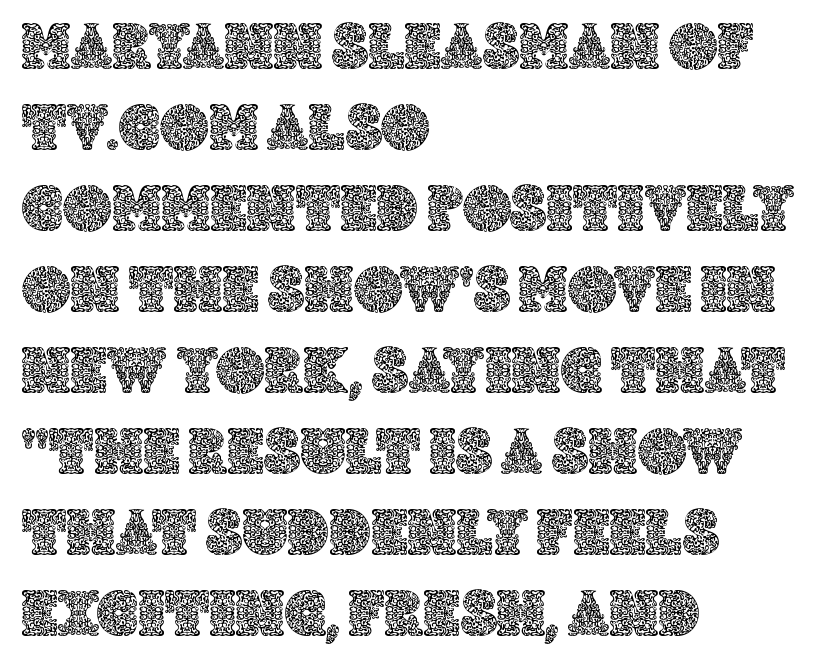
The image shows 67 px text type, upright; set left-aligned, line spacing 1.21x, normal letter spacing, not underlined; a large x-height.
